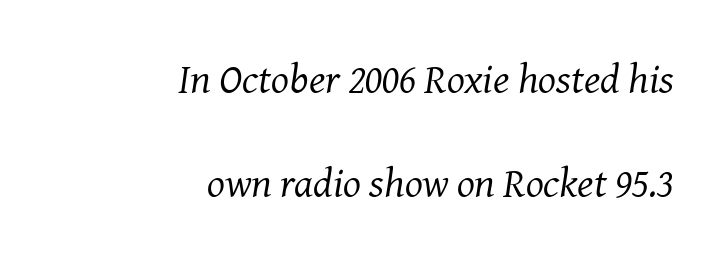
The rendering uses a large line-height, opening up the rows. Varying glyph widths throughout — classic text-font behaviour. The text was rendered using a seriffed face with decorative stroke endings. The typesetter chose a ragged-left arrangement here. The specimen omits any rule beneath the text block's lines. There's an unmistakable incline to the writing here.
